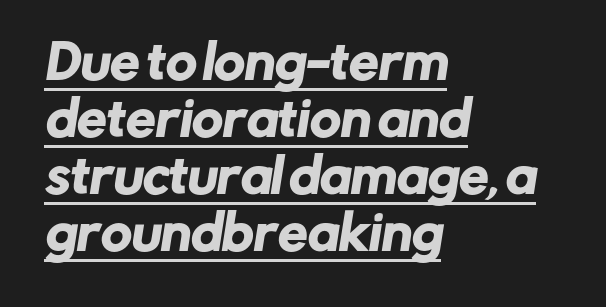
Q: Is the typeface a serif or a sans-serif typeface? A: Sans-serif.
Q: Is the text underlined? A: Yes.
Q: How is the paragraph aligned? A: Left-aligned.
Q: Is the spacing between letters normal or unusually wide? A: Normal.
Q: Width (condensed, normal, or wide)? A: Normal.
Q: Stroke contrast? A: Low.
Q: x-height? A: Medium.
Q: Monospaced? A: No.
